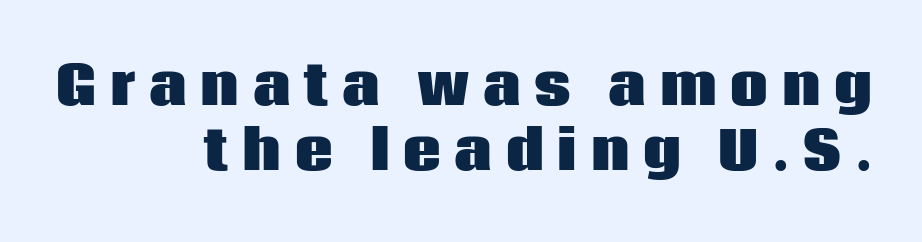
Note the varied advance widths — an 'i' is clearly narrower than an 'm'. The letterforms stand isolated, each surrounded by extra space. The typography opts for an upright posture over an oblique one. A sans-serif font was chosen for this passage.
